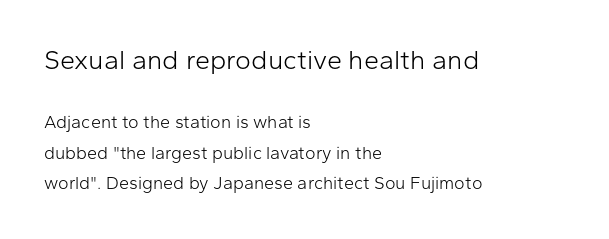
{"italic": "no", "bold": "no", "underline": "no", "align": "left", "line_spacing": "normal", "line_spacing_ratio": 1.69, "letter_spacing": "normal", "letter_spacing_em": 0.0, "larger_block": "first", "size_ratio": 1.5, "glyph_px": 27}
